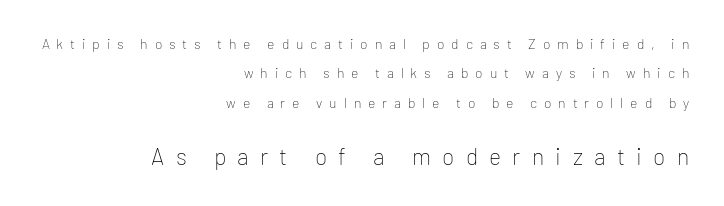
{"italic": "no", "bold": "no", "underline": "no", "align": "right", "line_spacing": "loose", "line_spacing_ratio": 2.1, "letter_spacing": "wide", "letter_spacing_em": 0.49, "larger_block": "second", "size_ratio": 1.64, "glyph_px": 23}
